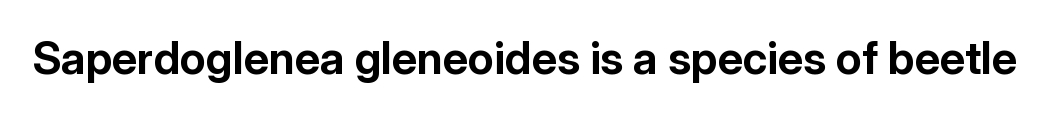
The image shows 45 px bold sans-serif type, upright; set normal letter spacing, not underlined; low stroke contrast and a medium x-height.
